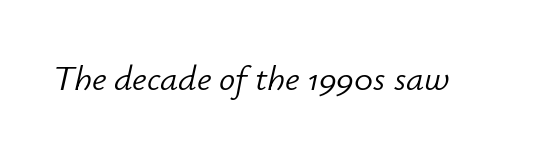
The space beneath each line is pristine and unruled. Posture: slanted. Is the type heavy? It reads as light-to-regular instead. The letterforms sit shoulder to shoulder at normal distance. The face used here is proportionally spaced, like ordinary book or web type.
